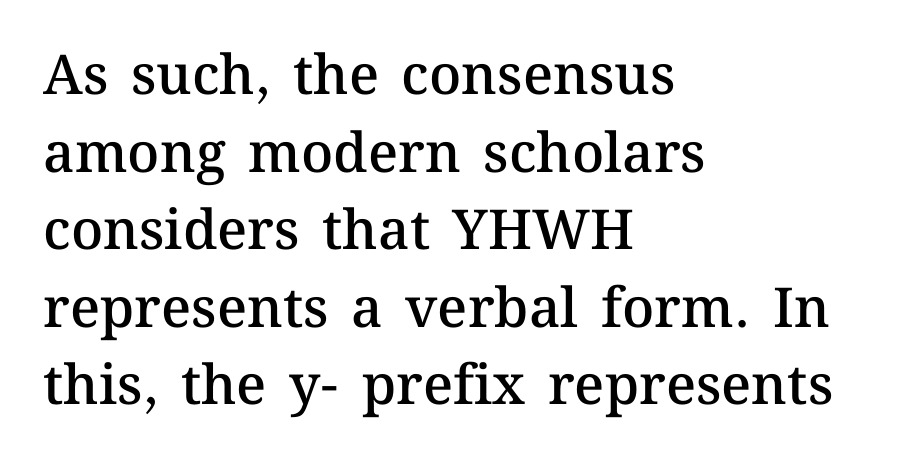
This rendering uses left alignment, leaving the right contour irregular. Here the designer chose a conventional face with non-uniform glyph widths. Anything drawn beneath the words? Only blank space. Unlike italic type, these characters show no tilt at all. Weight check: semibold — heavier than regular, not quite bold. Vertical spacing — default.
